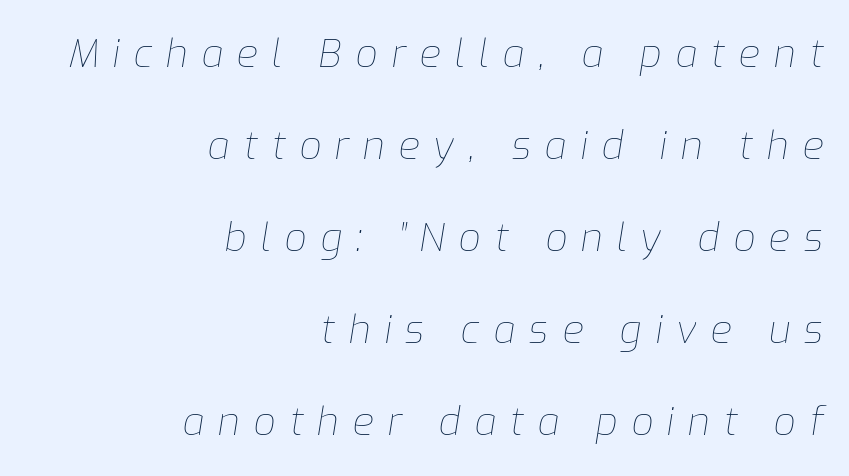
{"italic": "yes", "lean": "right", "slant_degrees": 9, "bold": "no", "weight": "thin", "width": "normal", "stroke_contrast": "low", "x_height": "medium", "monospaced": "no", "underline": "no", "align": "right", "line_spacing": "loose", "line_spacing_ratio": 2.36, "letter_spacing": "wide", "letter_spacing_em": 0.35, "glyph_px": 39}
